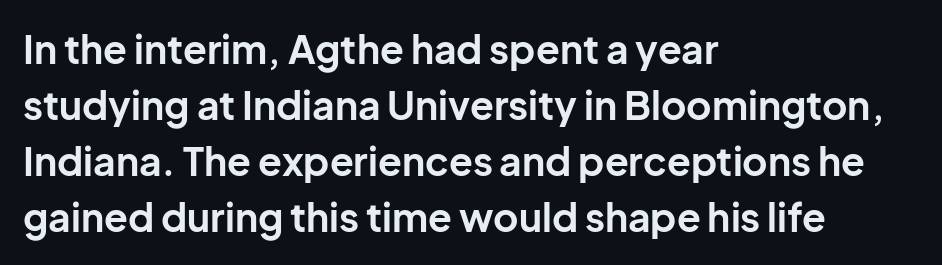
{"serif": "no", "italic": "no", "bold": "yes", "weight": "bold", "width": "normal", "stroke_contrast": "low", "x_height": "medium", "monospaced": "no", "underline": "no", "align": "left", "line_spacing": "normal", "line_spacing_ratio": 1.44, "letter_spacing": "normal", "letter_spacing_em": 0.0, "glyph_px": 39}
